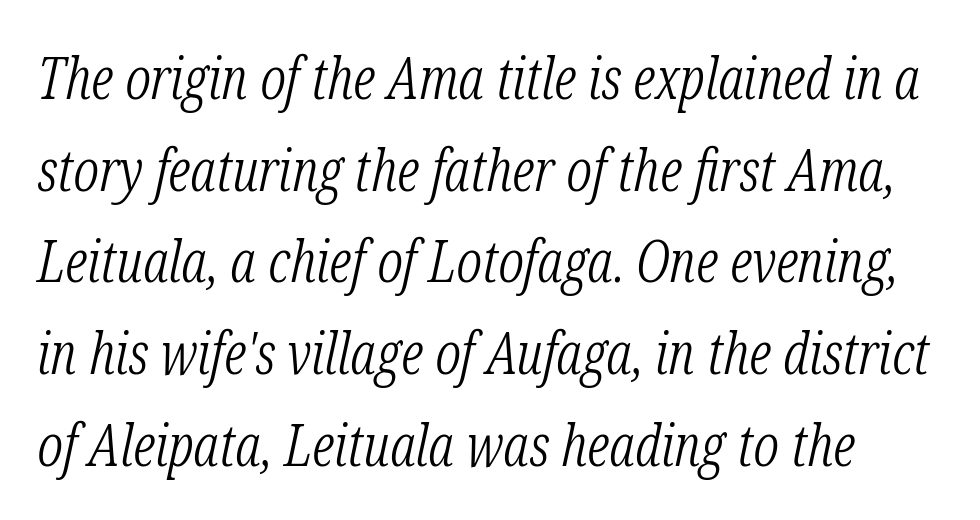
Q: Is the text bold? A: No.
Q: Is the text italic (slanted)? A: Yes, it leans right by about 12 degrees.
Q: Is the typeface a serif or a sans-serif typeface? A: Serif.
Q: Is the text underlined? A: No.
Q: Is the spacing between letters normal or unusually wide? A: Normal.
Q: Is the spacing between lines tight, normal or loose? A: Normal.
Q: Width (condensed, normal, or wide)? A: Condensed.
Q: Stroke contrast? A: Low.
Q: x-height? A: Medium.
Q: Monospaced? A: No.
